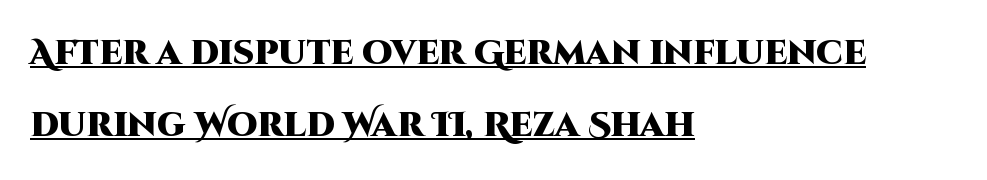
Regarding leading, the lines here are spaced well apart. Check where the strokes stop: nothing finishes them off — pure sans. Posture: vertical. Proportional: the letters do not fall into vertical columns. The paragraph has a hard left edge and a soft right edge. Its strokes are broad and dark, the hallmark of bold type.
